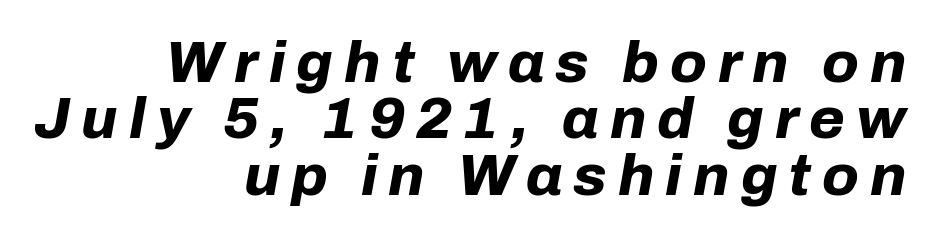
A student would call this right alignment; a typographer would say flush right, rag left. A typesetter would call this proportional, since set widths differ per character. A clean baseline with only descenders dipping below it. The rendering uses a small line-height, squeezing the rows. Tall strokes in this sample are angled rather than plumb.
